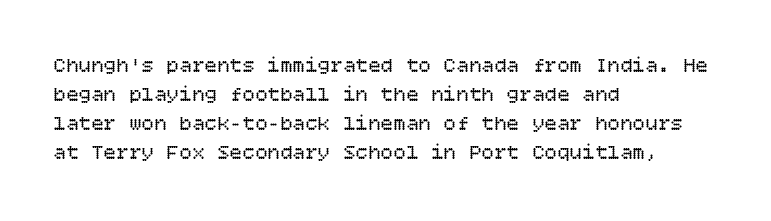
The image shows 21 px text type, upright; set left-aligned, normal line spacing (1.38x), normal letter spacing, not underlined.
